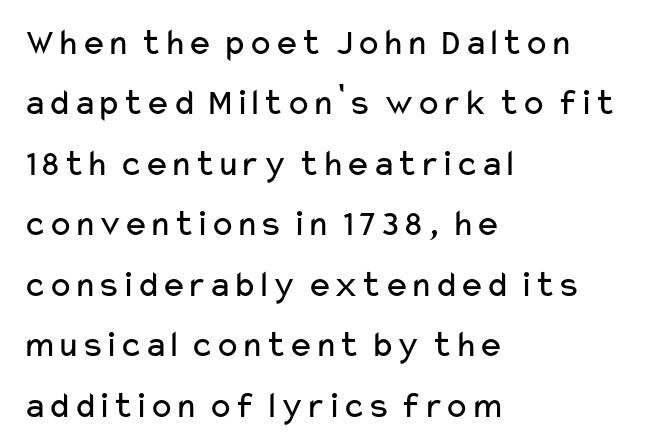
{"serif": "no", "italic": "no", "bold": "no", "weight": "regular", "width": "wide", "stroke_contrast": "low", "x_height": "medium", "monospaced": "no", "underline": "no", "align": "left", "line_spacing": "normal", "line_spacing_ratio": 1.59, "letter_spacing": "normal", "letter_spacing_em": 0.0, "glyph_px": 38}
